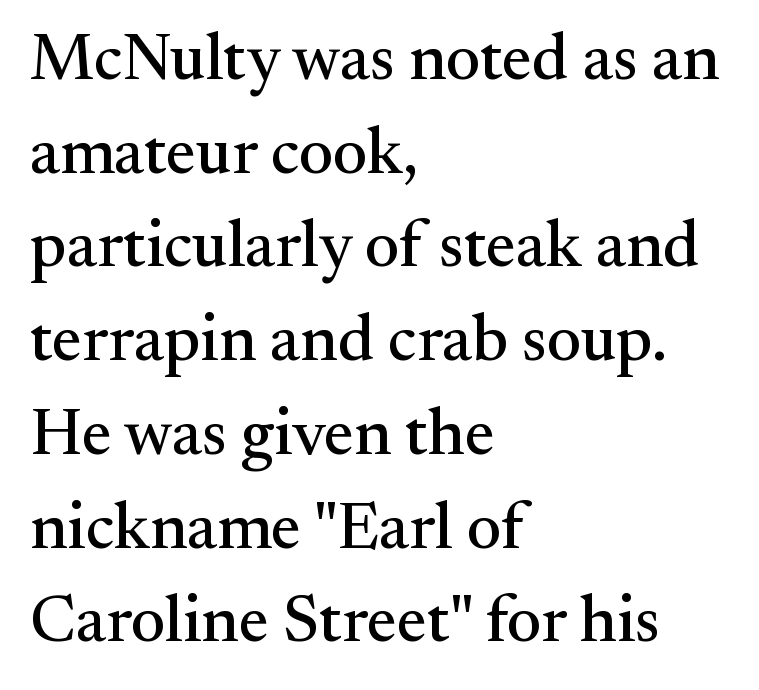
{"serif": "yes", "italic": "no", "width": "normal", "stroke_contrast": "medium", "x_height": "small", "monospaced": "no", "underline": "no", "align": "left", "line_spacing": "normal", "line_spacing_ratio": 1.42, "letter_spacing": "normal", "letter_spacing_em": 0.0, "glyph_px": 66}
